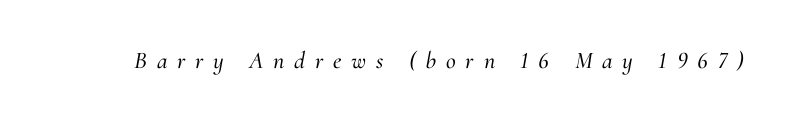
Q: Is the text italic (slanted)? A: Yes, it leans right by about 10 degrees.
Q: Is the text underlined? A: No.
Q: Is the spacing between letters normal or unusually wide? A: Unusually wide.
